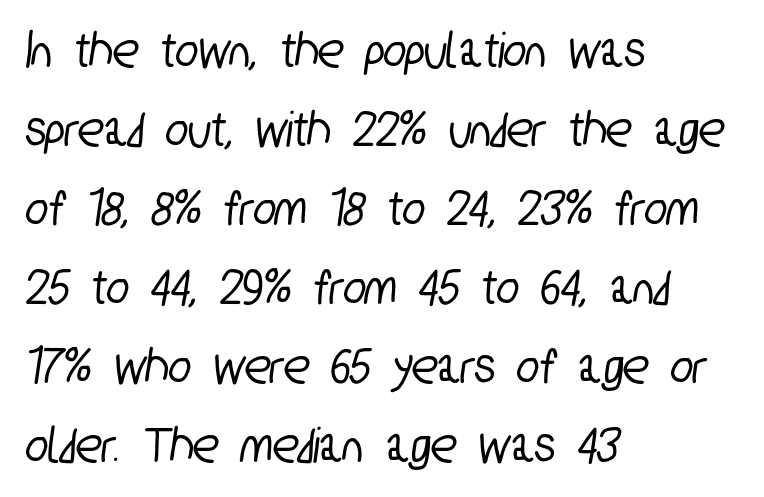
{"serif": "no", "width": "condensed", "stroke_contrast": "low", "x_height": "medium", "monospaced": "no", "underline": "no", "align": "left", "line_spacing": "normal", "line_spacing_ratio": 1.49, "letter_spacing": "normal", "letter_spacing_em": 0.0, "glyph_px": 53}
